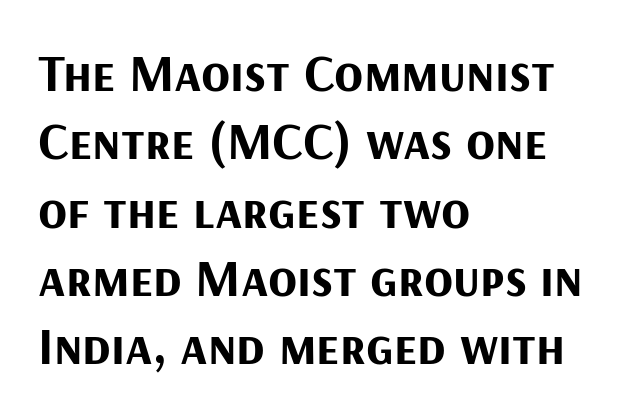
{"serif": "no", "italic": "no", "bold": "yes", "weight": "bold", "width": "normal", "stroke_contrast": "medium", "x_height": "medium", "monospaced": "no", "underline": "no", "align": "left", "line_spacing": "normal", "line_spacing_ratio": 1.29, "letter_spacing": "normal", "letter_spacing_em": 0.0, "glyph_px": 53}
